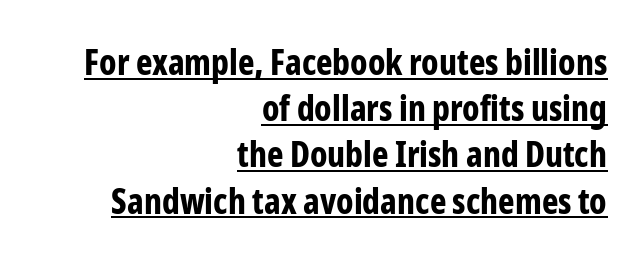
The image shows 35 px bold, condensed sans-serif type, upright; set right-aligned, normal line spacing (1.32x), normal letter spacing, underlined; low stroke contrast and a medium x-height.
